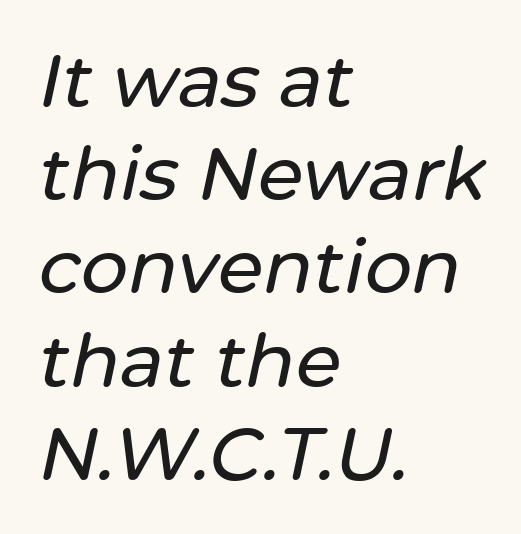
The image shows 74 px text type, italic (leaning right); set left-aligned, normal line spacing (1.26x), normal letter spacing, not underlined; low stroke contrast and a medium x-height.
